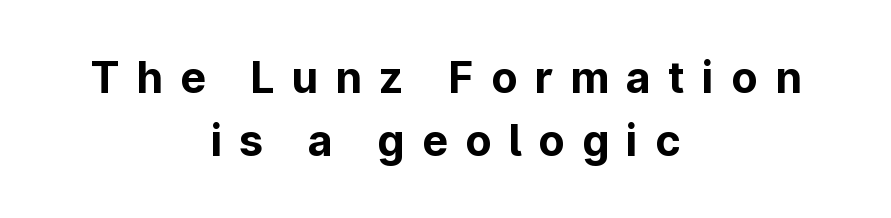
Heft: maximum for text — a bold. Letters rest on an invisible, unmarked baseline. Posture: vertical. The face used here is proportionally spaced, like ordinary book or web type. Interline gaps are of average width in this sample. Line starts and ends both wander, symmetrically.
